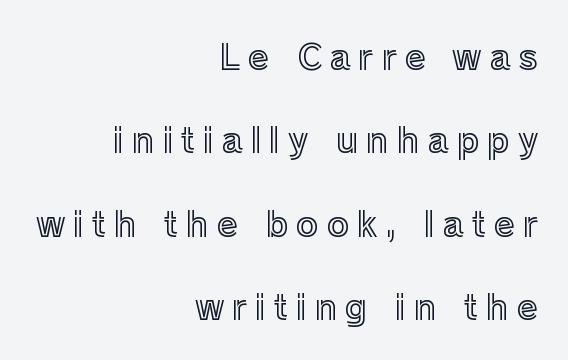
This sample has the flowing, uneven cadence of proportional lettering. Visually the block forms a straight wall on the right and a jagged coastline on the left. It's the straight-up-and-down kind of type. Rows of type keep a wide berth in the vertical direction. Loose tracking; the words dissolve into strings of separated letters. The foot of each line stays bare and open.
